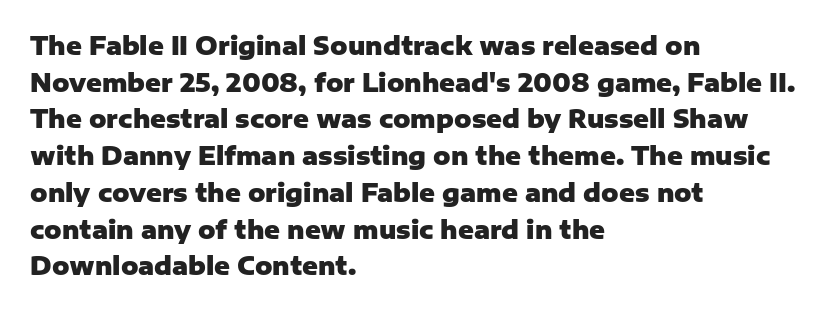
{"italic": "no", "bold": "yes", "underline": "no", "align": "left", "line_spacing": "normal", "line_spacing_ratio": 1.53, "letter_spacing": "normal", "letter_spacing_em": 0.0, "glyph_px": 24}
